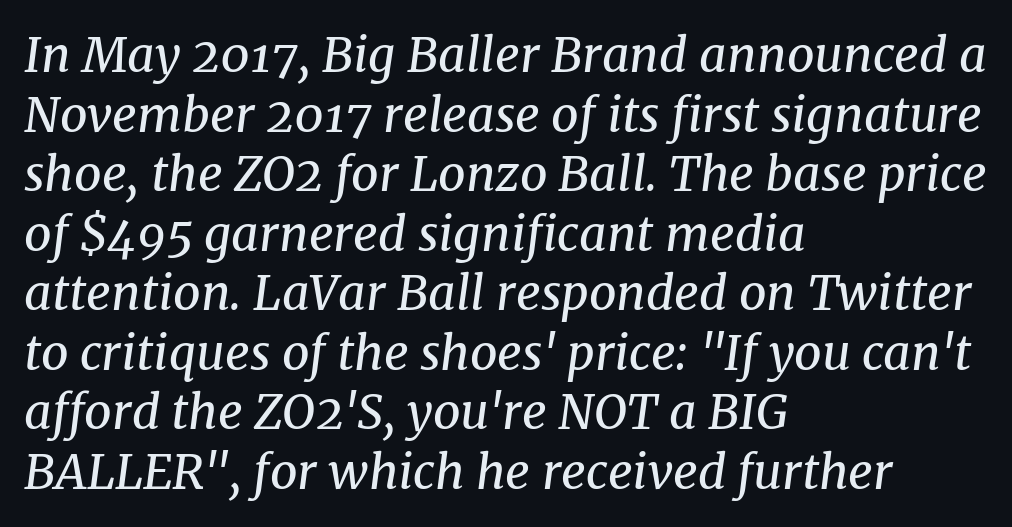
The image shows 48 px regular-weight serif type, italic (leaning right); set left-aligned, line spacing 1.24x, normal letter spacing, not underlined; medium stroke contrast and a medium x-height.
